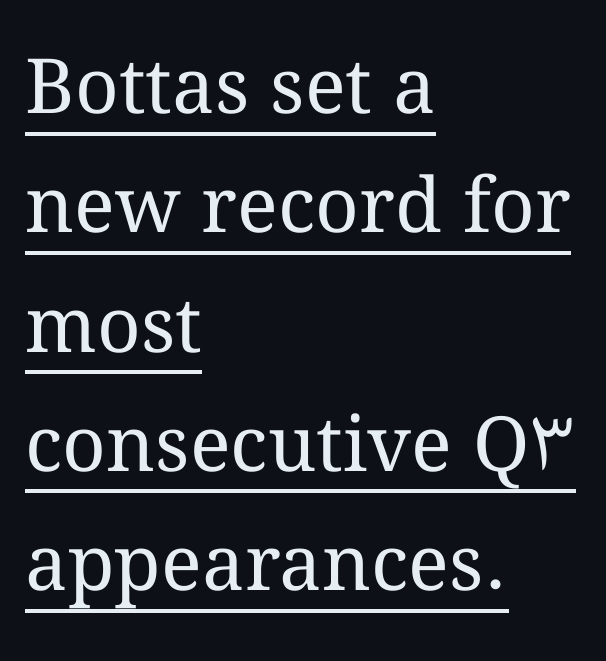
{"italic": "no", "bold": "no", "weight": "regular", "width": "normal", "stroke_contrast": "medium", "x_height": "medium", "monospaced": "no", "underline": "yes", "align": "left", "line_spacing": "normal", "line_spacing_ratio": 1.57, "letter_spacing": "normal", "letter_spacing_em": 0.0, "glyph_px": 76}
